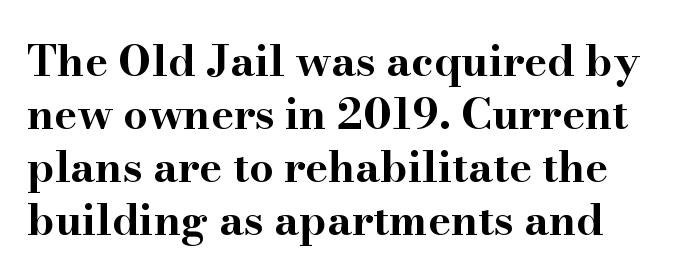
The image shows 43 px bold, wide serif type, upright; set line spacing 1.23x, normal letter spacing, not underlined; high stroke contrast and a small x-height.
